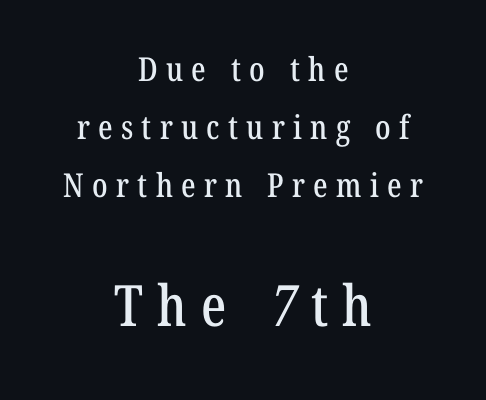
The image shows 57 px condensed serif type; set centered, line spacing 1.76x, unusually wide letter spacing (+0.25 em), not underlined; the second (bottom) block is 1.73x larger; low stroke contrast and a medium x-height.
